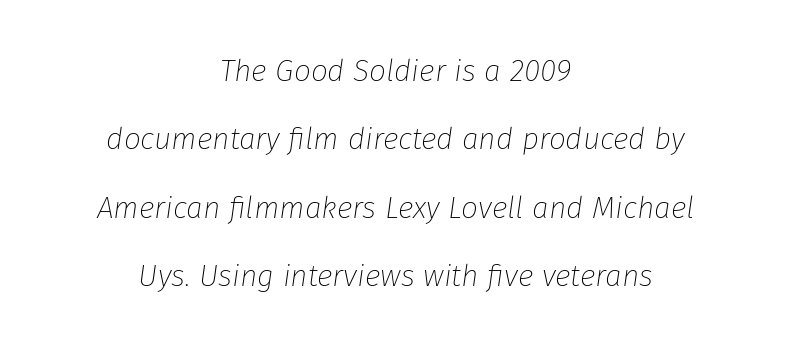
The image shows 30 px thin type, italic (leaning right); set centered, loose line spacing (2.28x), normal letter spacing, not underlined; low stroke contrast and a medium x-height.
